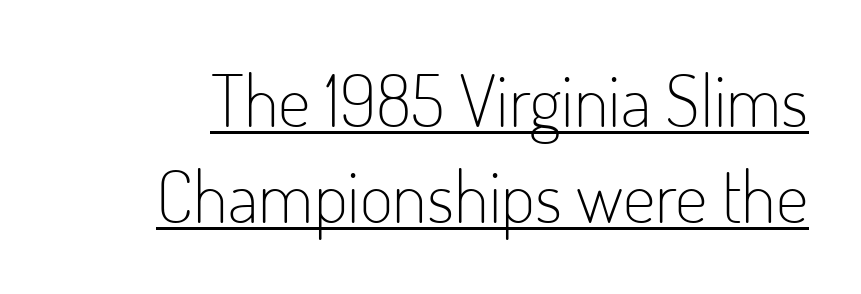
Varying glyph widths throughout — classic text-font behaviour. The face used here is rendered with its standard letterfit. Nope, not italic — everything's standing straight. Think standard paragraph weight, or any step lighter than that. If you measured baseline to baseline, you'd find a middling distance.
